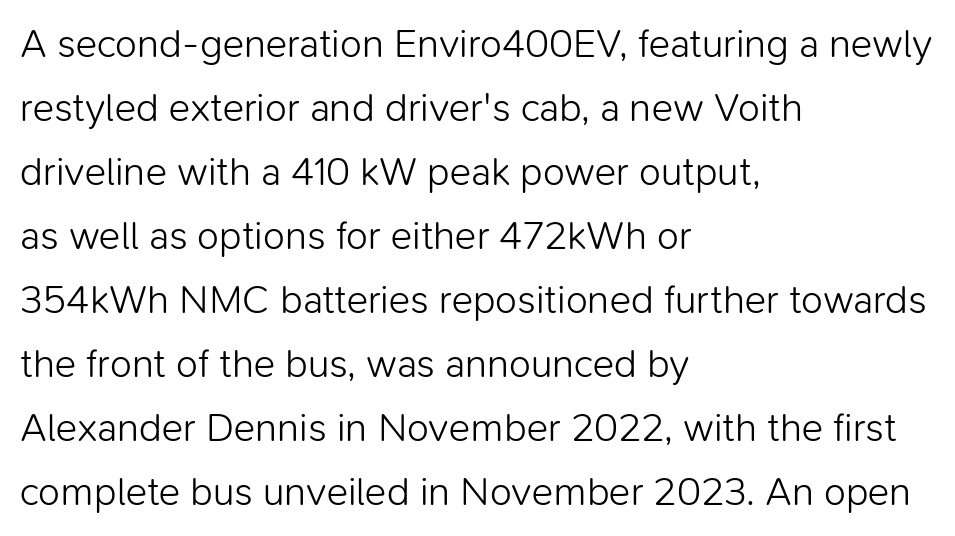
{"serif": "no", "italic": "no", "bold": "no", "weight": "light", "width": "normal", "stroke_contrast": "low", "x_height": "medium", "monospaced": "no", "underline": "no", "align": "left", "line_spacing": "normal", "line_spacing_ratio": 1.6, "letter_spacing": "normal", "letter_spacing_em": 0.0, "glyph_px": 40}
